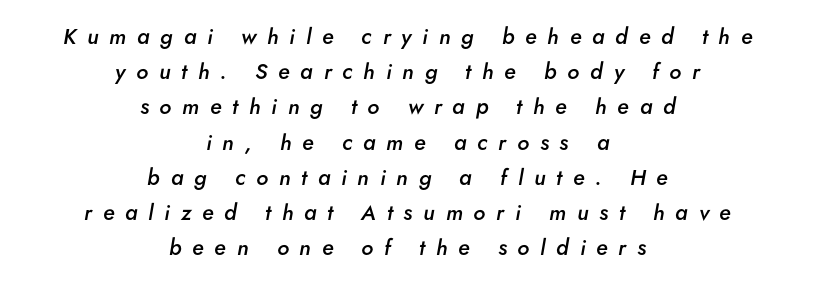
The image shows 22 px text type, italic (leaning right); set centered, normal line spacing (1.6x), unusually wide letter spacing (+0.49 em), not underlined.
